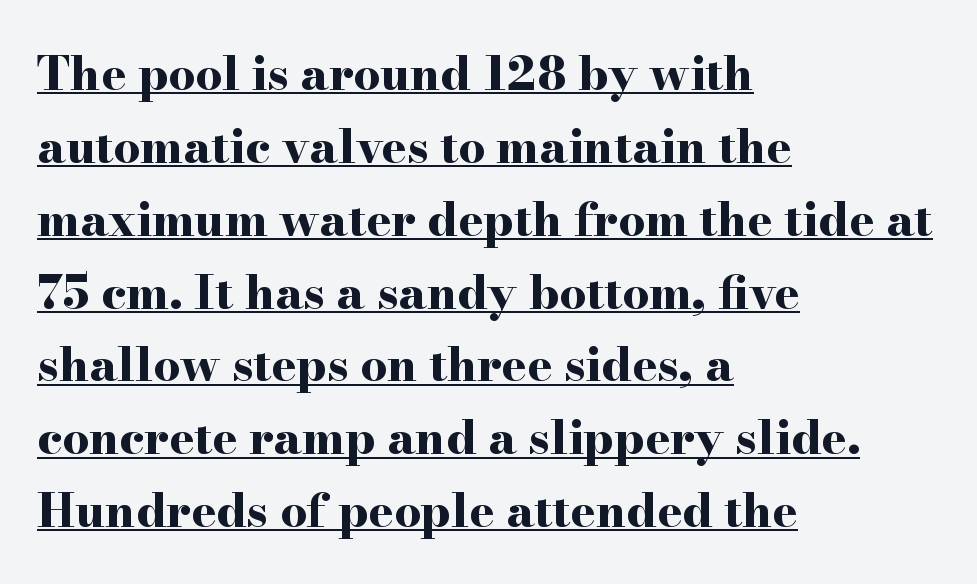
Honestly, the row spacing looks completely unremarkable. A roman cut, with each character standing at attention. Each line starts at the same left margin while the right side varies. Words appear dense and cohesive because spacing is normal.
